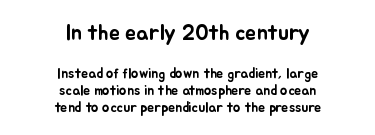
Q: Is the text italic (slanted)? A: No, it is upright.
Q: Is the text underlined? A: No.
Q: How is the paragraph aligned? A: Centered.
Q: Is the spacing between letters normal or unusually wide? A: Normal.
Q: Which block of text is set in a larger size, the first (top) or the second (bottom)? A: The first (top) one.
